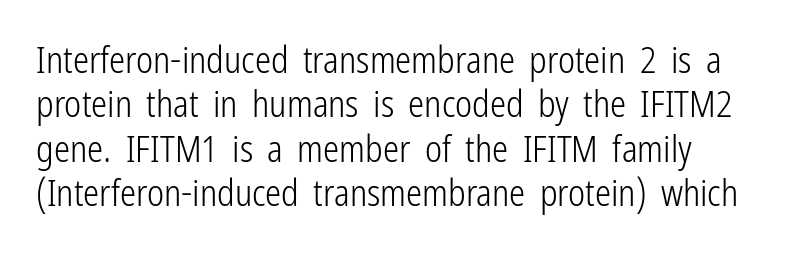
The image shows 36 px light, condensed sans-serif type, upright; set line spacing 1.23x, normal letter spacing, not underlined; low stroke contrast and a medium x-height.
